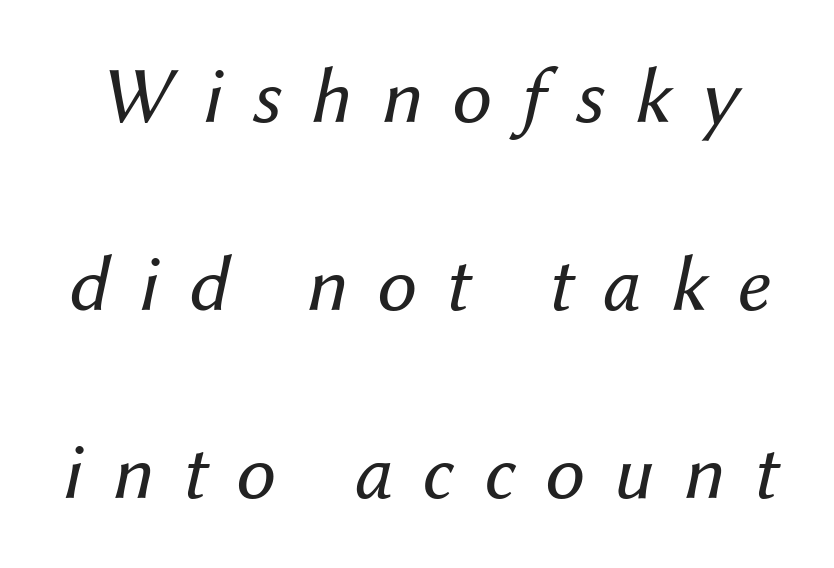
{"italic": "yes", "lean": "right", "slant_degrees": 12, "bold": "no", "weight": "regular", "width": "normal", "stroke_contrast": "medium", "x_height": "medium", "monospaced": "no", "underline": "no", "line_spacing": "loose", "line_spacing_ratio": 2.35, "letter_spacing": "wide", "letter_spacing_em": 0.37, "glyph_px": 80}
